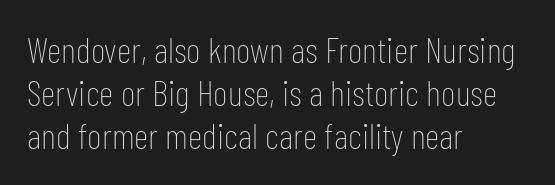
The image shows 36 px thin, condensed sans-serif type, upright; set left-aligned, line spacing 1.2x, normal letter spacing, not underlined; low stroke contrast and a medium x-height.
